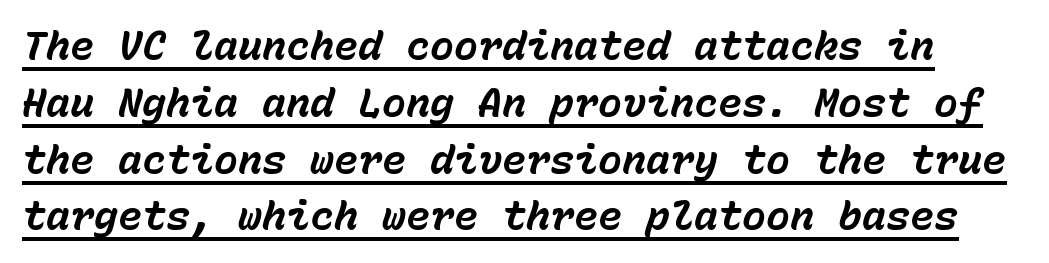
Q: Is the text bold? A: Yes.
Q: Is the text italic (slanted)? A: Yes, it leans right by about 15 degrees.
Q: Is the text underlined? A: Yes.
Q: Is the spacing between letters normal or unusually wide? A: Normal.
Q: Is the spacing between lines tight, normal or loose? A: Normal.
Q: Width (condensed, normal, or wide)? A: Normal.
Q: Stroke contrast? A: Low.
Q: x-height? A: Medium.
Q: Monospaced? A: Yes.
